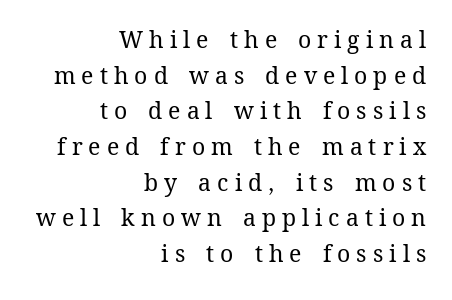
{"italic": "no", "bold": "no", "underline": "no", "align": "right", "line_spacing": "normal", "line_spacing_ratio": 1.55, "letter_spacing": "wide", "letter_spacing_em": 0.26, "glyph_px": 23}
